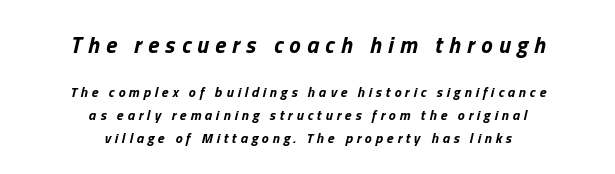
{"italic": "yes", "lean": "right", "slant_degrees": 13, "bold": "yes", "underline": "no", "align": "center", "line_spacing": "normal", "line_spacing_ratio": 1.61, "letter_spacing": "wide", "letter_spacing_em": 0.27, "larger_block": "first", "size_ratio": 1.64, "glyph_px": 23}
